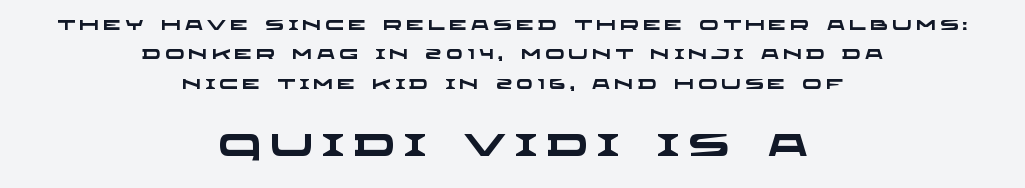
Each letter keeps its own natural width here, so spacing adapts to shape. If you squint, the bottom block still reads clearly — it's the larger of the two. In terms of weight, the rendering is a true, heavy bold. This sample uses expanded letter spacing, leaving extra air between glyphs. To sum up the face: it is a sans, with no serifs. One glance says open: line gaps are wider than usual.
